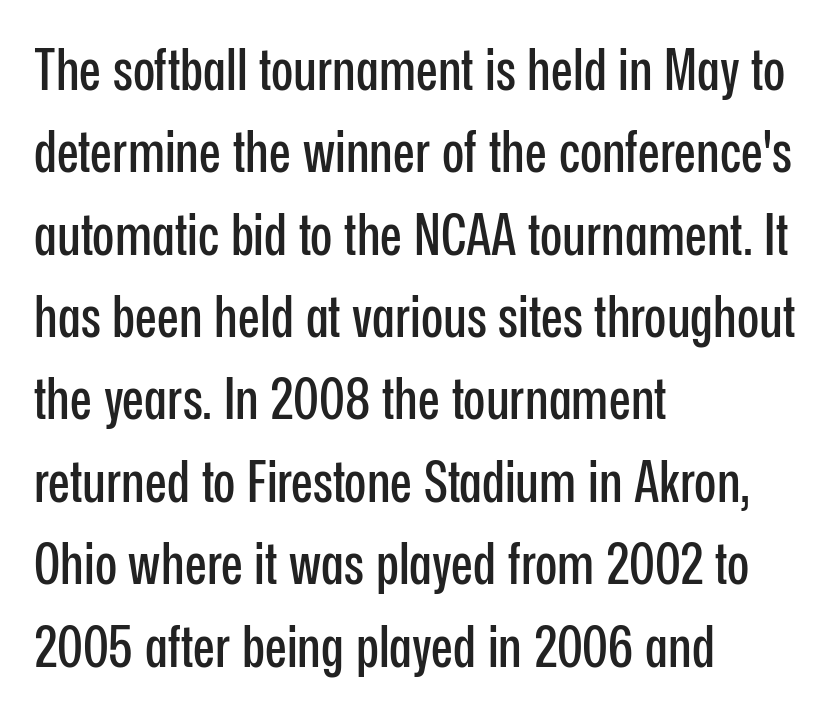
{"serif": "no", "italic": "no", "width": "condensed", "stroke_contrast": "low", "x_height": "medium", "monospaced": "no", "underline": "no", "align": "left", "line_spacing": "normal", "line_spacing_ratio": 1.42, "letter_spacing": "normal", "letter_spacing_em": 0.0, "glyph_px": 58}
